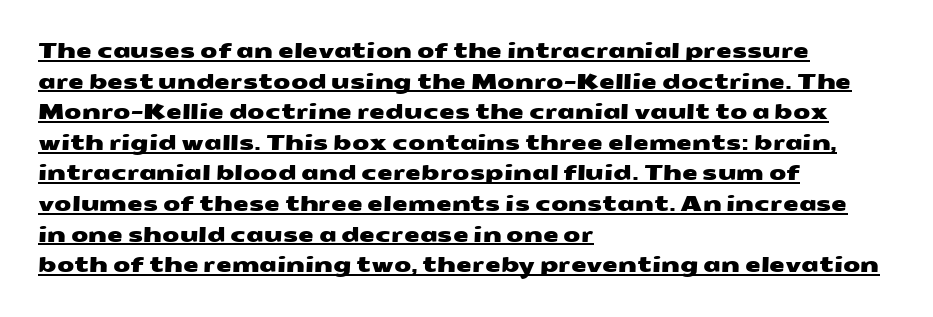
{"underline": "yes", "align": "left", "line_spacing": "normal", "line_spacing_ratio": 1.53, "letter_spacing": "normal", "letter_spacing_em": 0.0, "glyph_px": 20}
